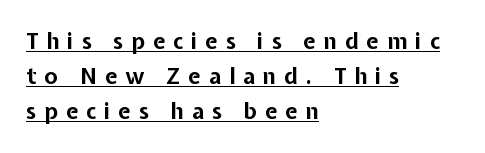
{"italic": "no", "bold": "yes", "underline": "yes", "align": "left", "line_spacing": "normal", "line_spacing_ratio": 1.6, "letter_spacing": "wide", "letter_spacing_em": 0.37, "glyph_px": 22}
